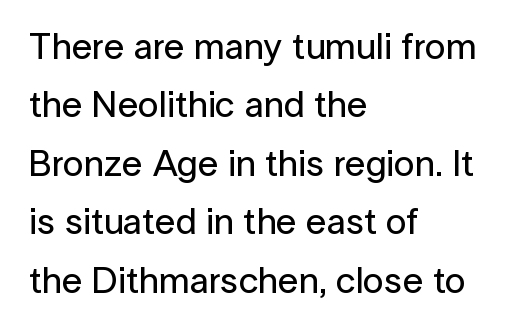
I'd call this a sans setting — the letters go barefoot. Each letter keeps its own natural width here, so spacing adapts to shape. Regular leading. Descender tails drop into unmarked territory. The letterforms sit shoulder to shoulder at normal distance. Notice how the stems are strictly vertical — no italics here.
